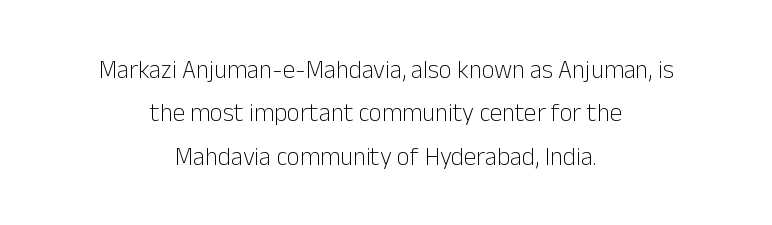
Q: Is the text bold? A: No.
Q: Is the text italic (slanted)? A: No, it is upright.
Q: Is the text underlined? A: No.
Q: How is the paragraph aligned? A: Centered.
Q: Is the spacing between letters normal or unusually wide? A: Normal.
